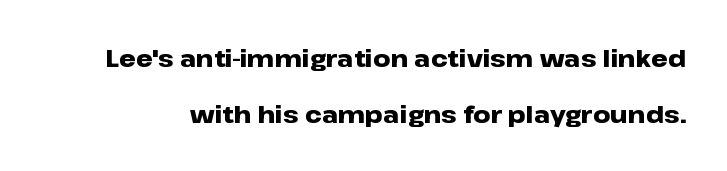
Q: Is the text bold? A: Yes.
Q: Is the text italic (slanted)? A: No, it is upright.
Q: Is the text underlined? A: No.
Q: Is the spacing between letters normal or unusually wide? A: Normal.
Q: Is the spacing between lines tight, normal or loose? A: Loose.
